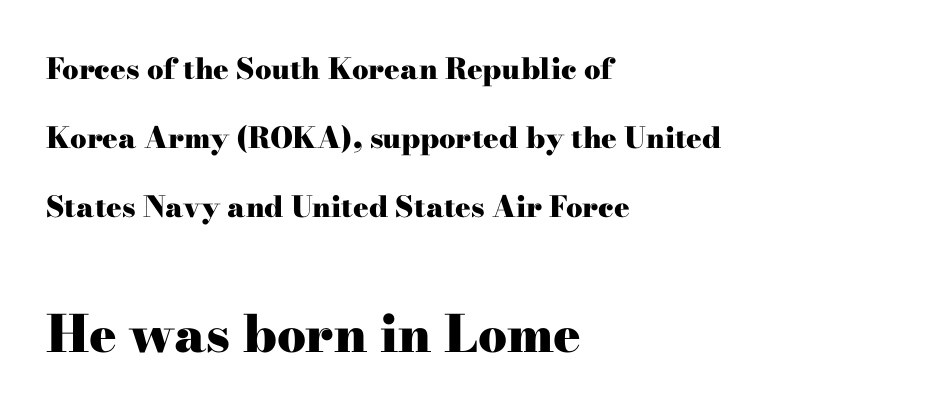
The specimen reads as upright at a glance. Is this a fixed-width face? No — the glyphs have proportional, varying widths. Is there much room between lines? Yes — plenty of vertical air separates them. Standard letterfit; no display-style spreading of the glyphs. Small tapered or slab feet sit at the stroke ends, so this counts as serif.
